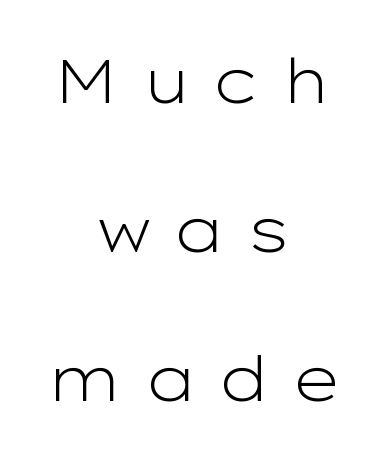
{"serif": "no", "italic": "no", "bold": "no", "weight": "light", "width": "wide", "stroke_contrast": "low", "x_height": "medium", "monospaced": "no", "underline": "no", "align": "center", "line_spacing": "loose", "line_spacing_ratio": 2.4, "letter_spacing": "wide", "letter_spacing_em": 0.33, "glyph_px": 62}
